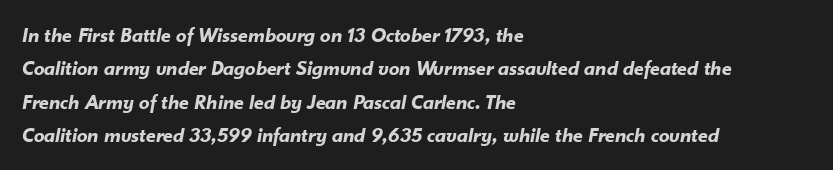
Q: Is the text bold? A: Yes.
Q: Is the text italic (slanted)? A: Yes, it leans right by about 10 degrees.
Q: Is the text underlined? A: No.
Q: How is the paragraph aligned? A: Left-aligned.
Q: Is the spacing between letters normal or unusually wide? A: Normal.
Q: Is the spacing between lines tight, normal or loose? A: Normal.
